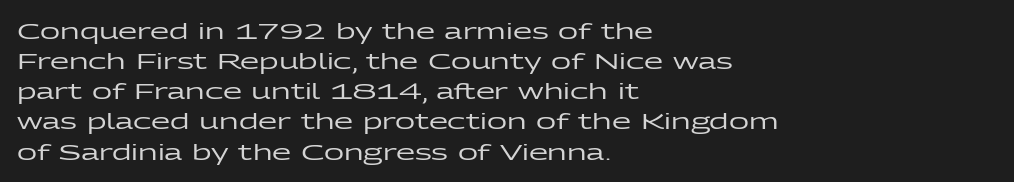
{"italic": "no", "underline": "no", "align": "left", "line_spacing": "normal", "line_spacing_ratio": 1.37, "letter_spacing": "normal", "letter_spacing_em": 0.0, "glyph_px": 22}
